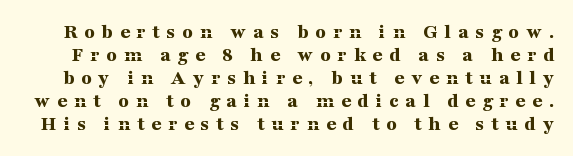
The image shows 21 px bold type, upright; set tight line spacing (1.09x), unusually wide letter spacing (+0.33 em), not underlined.
